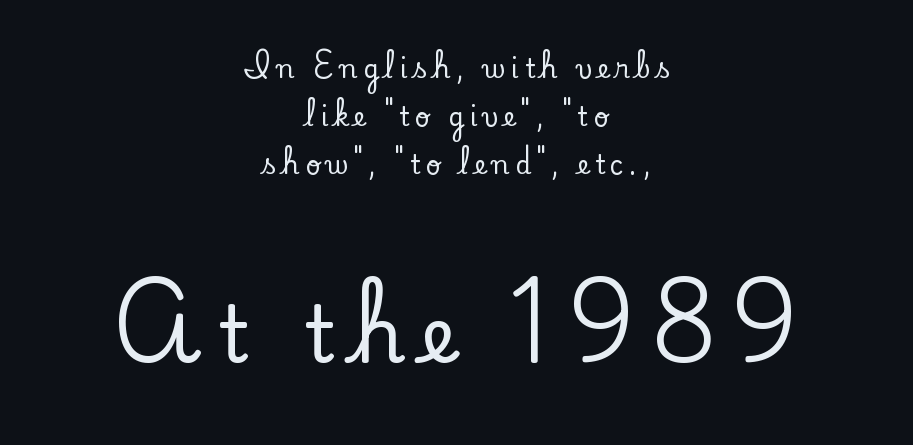
The passage shown begins with its smaller block and ends with its larger one. The face used here is proportionally spaced, like ordinary book or web type. The rendering shows small feet on the letterforms — a serif design. What stands out about the letter spacing? Its width — letters are far apart. The area under the type is left untouched. Every character sits straight up, as roman type does.
